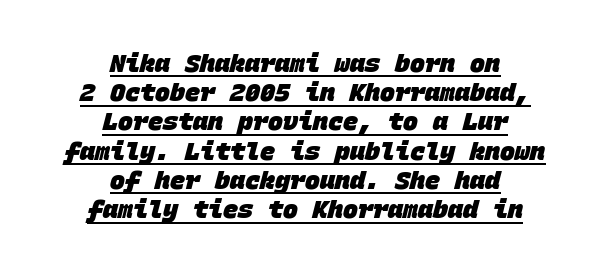
Q: Is the text bold? A: Yes.
Q: Is the text underlined? A: Yes.
Q: How is the paragraph aligned? A: Centered.
Q: Is the spacing between letters normal or unusually wide? A: Normal.
